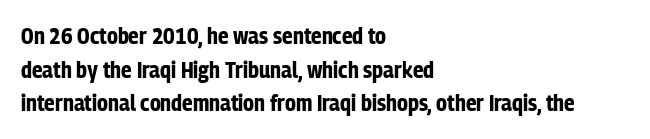
The image shows 23 px bold type, upright; set left-aligned, normal line spacing (1.46x), normal letter spacing, not underlined.
